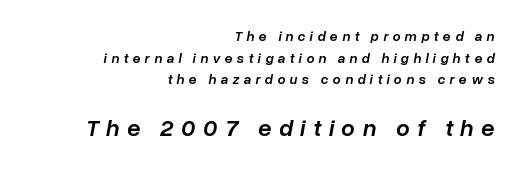
{"italic": "yes", "lean": "right", "slant_degrees": 10, "bold": "semi", "underline": "no", "align": "right", "line_spacing": "normal", "line_spacing_ratio": 1.54, "letter_spacing": "wide", "letter_spacing_em": 0.31, "larger_block": "second", "size_ratio": 1.71, "glyph_px": 24}
